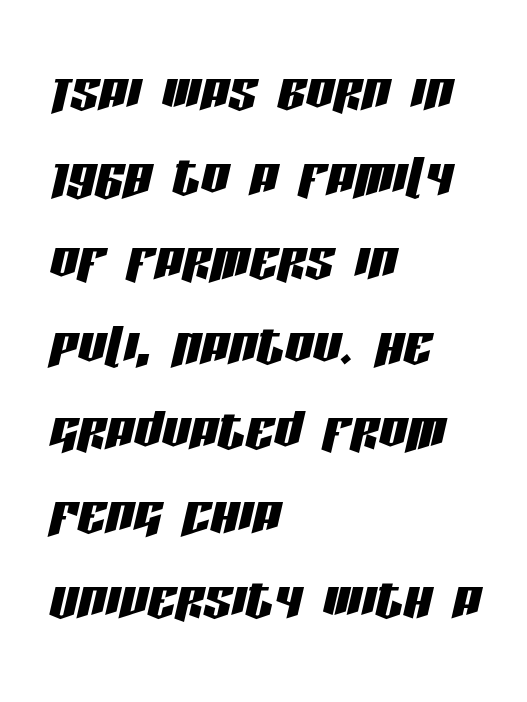
Q: Is the text italic (slanted)? A: Yes, it leans right by about 13 degrees.
Q: Is the text underlined? A: No.
Q: How is the paragraph aligned? A: Left-aligned.
Q: Is the spacing between letters normal or unusually wide? A: Normal.
Q: Width (condensed, normal, or wide)? A: Condensed.
Q: Stroke contrast? A: Low.
Q: x-height? A: Large.
Q: Monospaced? A: No.
